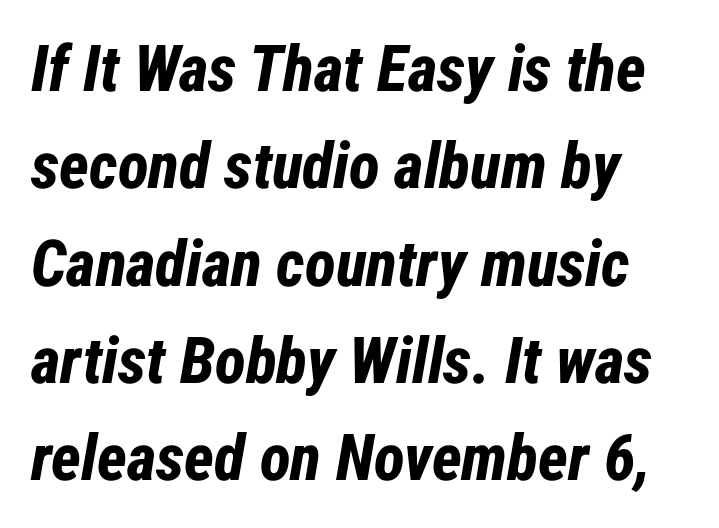
Q: Is the text bold? A: Yes.
Q: Is the text italic (slanted)? A: Yes, it leans right by about 12 degrees.
Q: Is the text underlined? A: No.
Q: How is the paragraph aligned? A: Left-aligned.
Q: Is the spacing between letters normal or unusually wide? A: Normal.
Q: Is the spacing between lines tight, normal or loose? A: Normal.
Q: Width (condensed, normal, or wide)? A: Condensed.
Q: Stroke contrast? A: Low.
Q: x-height? A: Medium.
Q: Monospaced? A: No.
